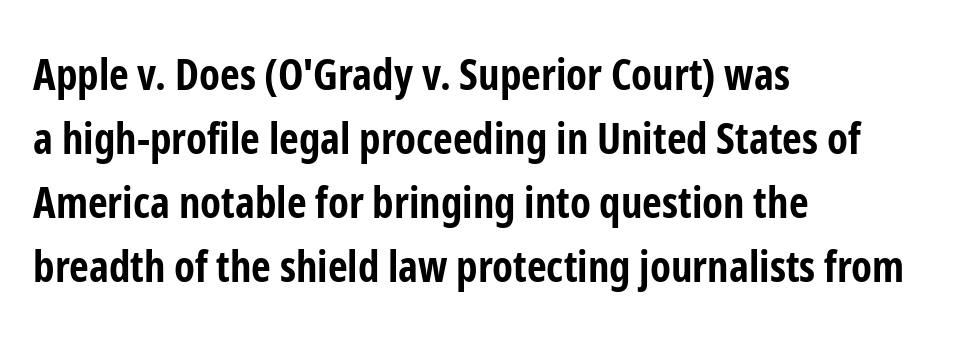
Q: Is the text bold? A: Yes.
Q: Is the text italic (slanted)? A: No, it is upright.
Q: Is the typeface a serif or a sans-serif typeface? A: Sans-serif.
Q: Is the text underlined? A: No.
Q: How is the paragraph aligned? A: Left-aligned.
Q: Is the spacing between letters normal or unusually wide? A: Normal.
Q: Is the spacing between lines tight, normal or loose? A: Normal.
Q: Width (condensed, normal, or wide)? A: Condensed.
Q: Stroke contrast? A: Low.
Q: x-height? A: Medium.
Q: Monospaced? A: No.
